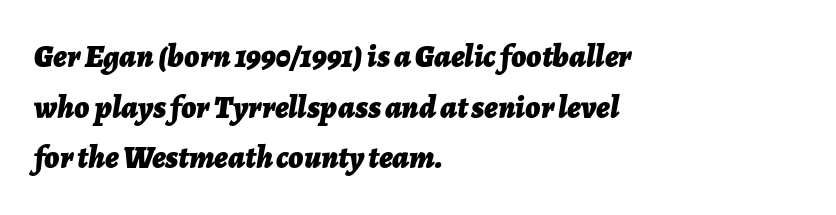
Each letter keeps its own natural width here, so spacing adapts to shape. The tracking reads as untouched default to a designer's eye. If you drew a line through each stem, it would be angled. Type without underlining. The passage shown is emphatically bold. These lines sit exactly where default settings would place them.
